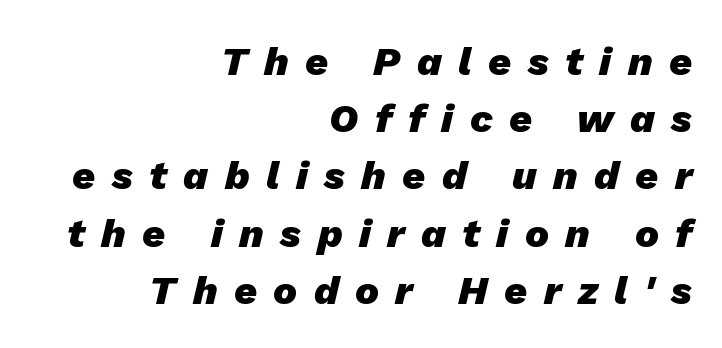
The letters are bold, with thick, heavy strokes. Inter-character spacing is expanded well beyond the font's built-in metrics. The face used here is proportionally spaced, like ordinary book or web type. The text carries the slant typical of an italic or oblique font. Line ends are locked; line starts wander.
